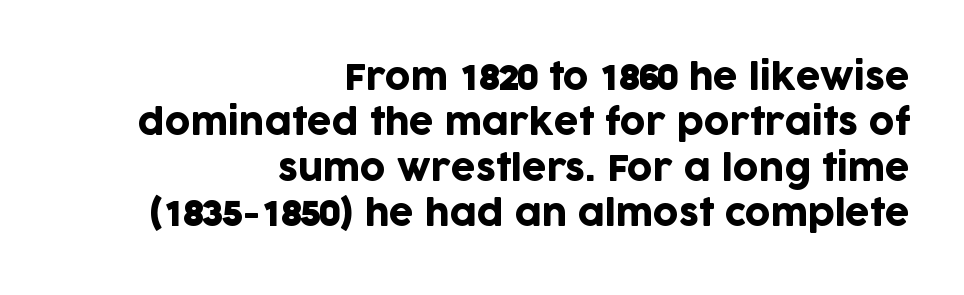
The image shows 35 px sans-serif type, upright; set right-aligned, normal line spacing (1.3x), normal letter spacing, not underlined; low stroke contrast and a large x-height.
